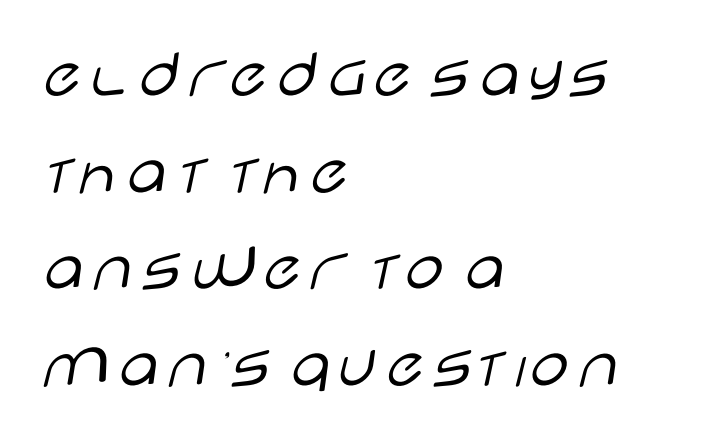
Q: Is the text bold? A: No.
Q: Is the text italic (slanted)? A: Yes.
Q: Is the typeface a serif or a sans-serif typeface? A: Sans-serif.
Q: Is the text underlined? A: No.
Q: How is the paragraph aligned? A: Left-aligned.
Q: Is the spacing between letters normal or unusually wide? A: Normal.
Q: Is the spacing between lines tight, normal or loose? A: Normal.
Q: Width (condensed, normal, or wide)? A: Wide.
Q: Stroke contrast? A: Low.
Q: x-height? A: Large.
Q: Monospaced? A: No.
